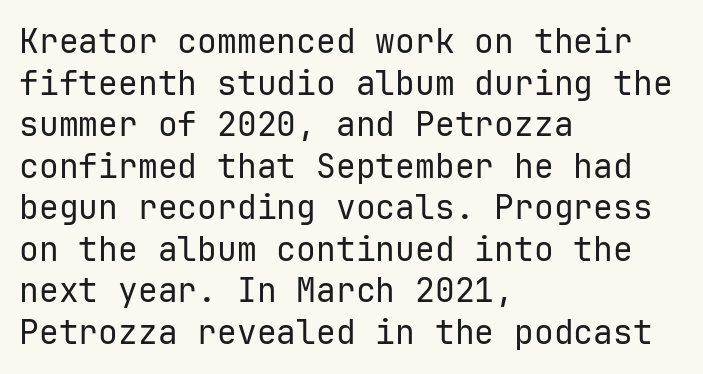
{"serif": "no", "italic": "no", "bold": "no", "weight": "regular", "width": "normal", "stroke_contrast": "low", "x_height": "medium", "underline": "no", "align": "left", "line_spacing": "normal", "line_spacing_ratio": 1.26, "letter_spacing": "normal", "letter_spacing_em": 0.0, "glyph_px": 33}
